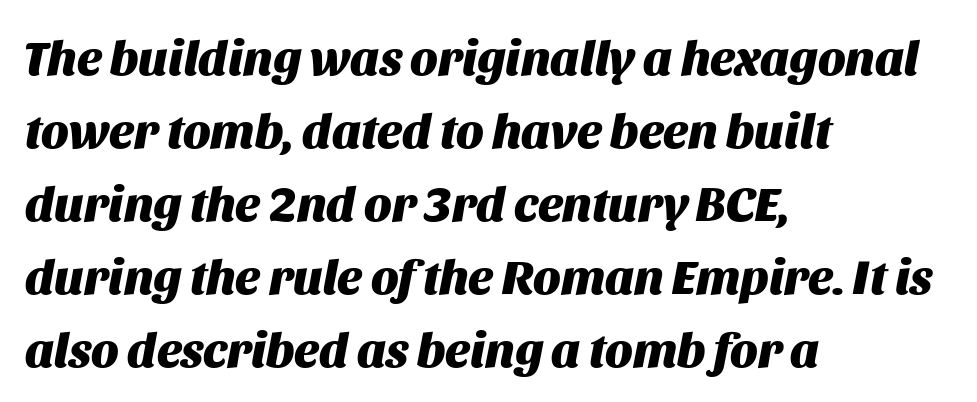
An italicized treatment has been applied to the whole sample. The paragraph shown leans on its left margin. Check under the words: just untouched page. Typographic density is high because the face is bold. Notice how descenders clear the ascenders below comfortably — that's standard leading.
